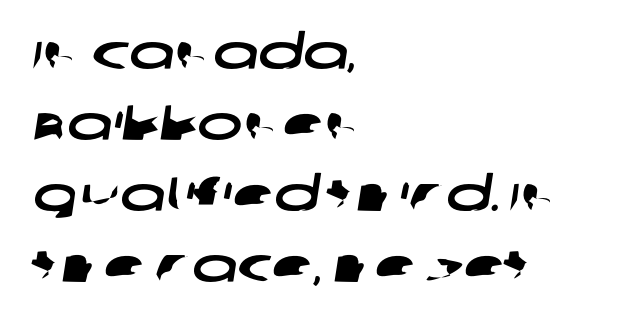
The face used here is a sans, in the tradition of grotesques and geometrics. The paragraph shown leans on its left margin. Each letter keeps its own natural width here, so spacing adapts to shape. Nobody drew a line under any word here.
